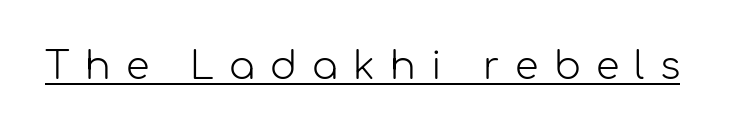
No extra ink here — the face is not bold. The axis of the letterforms is exactly vertical. You could not count columns in this text — the font is proportionally spaced. This sample carries an underscore along the baseline area. The glyphs in this specimen are sans serif.
